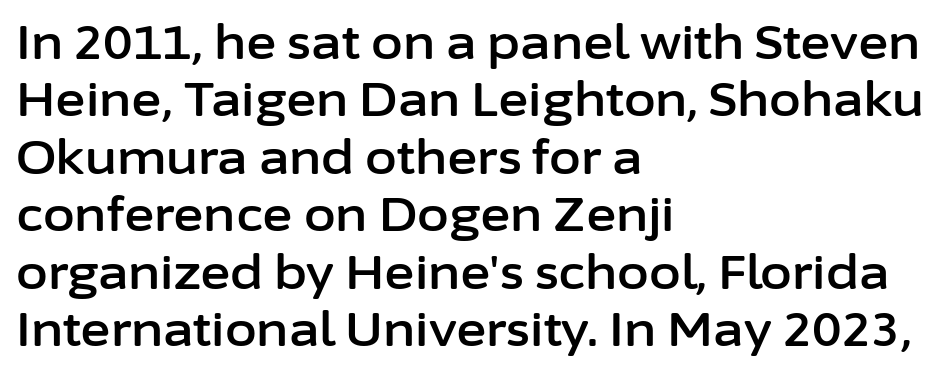
Baseline-to-baseline distance is the conventional proportion of letter height. The ragged edge is on the right, which tells us the setting is flush left. The foot of each line stays bare and open. Each letter's strokes conclude bluntly, with no projecting serifs. The passage shown has conventional tracking throughout.
